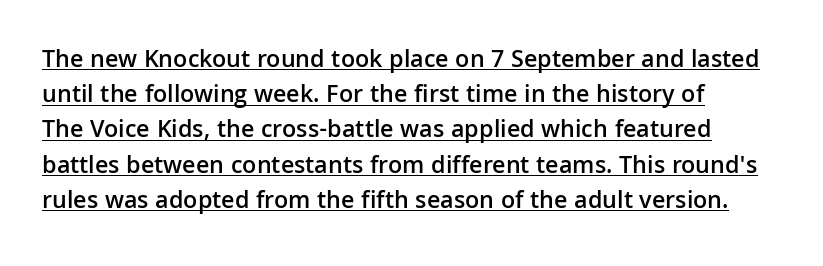
{"italic": "no", "bold": "semi", "underline": "yes", "align": "left", "line_spacing": "normal", "line_spacing_ratio": 1.41, "letter_spacing": "normal", "letter_spacing_em": 0.0, "glyph_px": 25}
